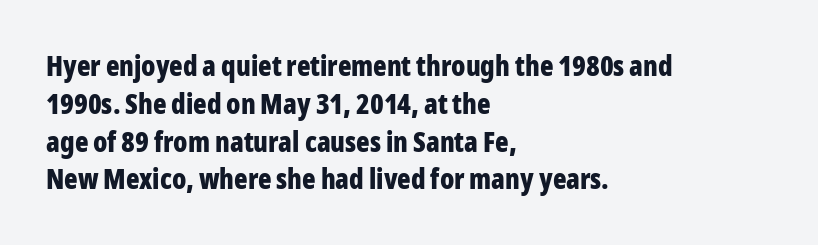
{"serif": "no", "italic": "no", "bold": "yes", "weight": "bold", "width": "condensed", "stroke_contrast": "low", "x_height": "medium", "monospaced": "no", "underline": "no", "align": "left", "line_spacing": "normal", "line_spacing_ratio": 1.35, "letter_spacing": "normal", "letter_spacing_em": 0.0, "glyph_px": 28}
